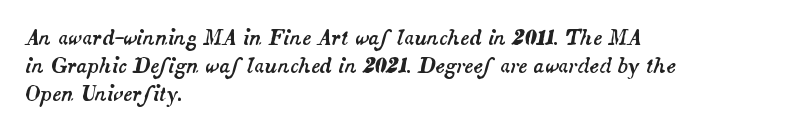
Q: Is the text italic (slanted)? A: Yes, it leans right by about 14 degrees.
Q: Is the text underlined? A: No.
Q: How is the paragraph aligned? A: Left-aligned.
Q: Is the spacing between letters normal or unusually wide? A: Normal.
Q: Is the spacing between lines tight, normal or loose? A: Normal.
